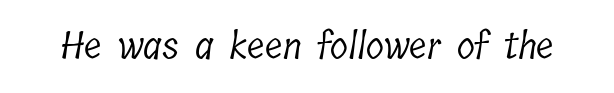
Q: Is the text bold? A: No.
Q: Is the typeface a serif or a sans-serif typeface? A: Serif.
Q: Is the text underlined? A: No.
Q: Is the spacing between letters normal or unusually wide? A: Normal.
Q: Width (condensed, normal, or wide)? A: Condensed.
Q: Stroke contrast? A: Low.
Q: x-height? A: Medium.
Q: Monospaced? A: No.
